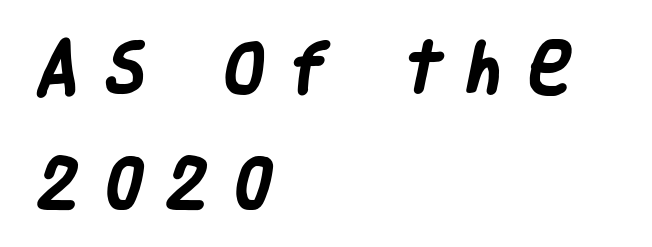
The typesetter chose a ragged-right arrangement here. Typesetter's note: full bold, strokes at maximum text heaviness. Bare-footed words on every line. The line-height multiplier appears high, well above default.
